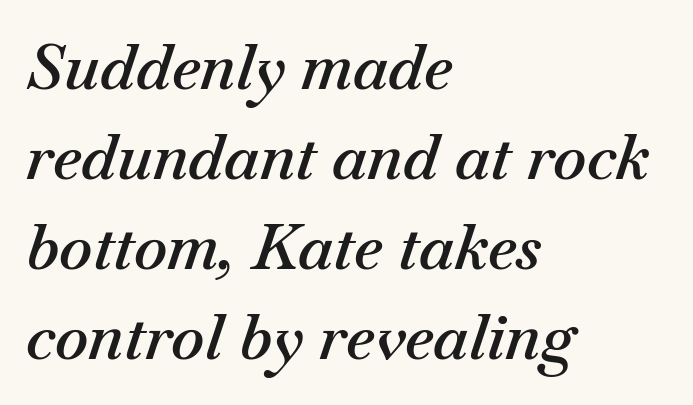
The image shows 63 px semibold type, italic (leaning right); set left-aligned, normal line spacing (1.43x), normal letter spacing, not underlined; medium stroke contrast and a small x-height.
